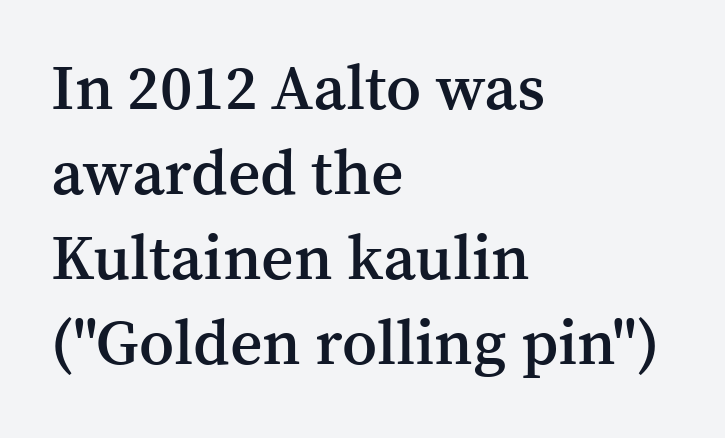
{"serif": "yes", "italic": "no", "bold": "semi", "weight": "semibold", "width": "normal", "stroke_contrast": "medium", "x_height": "medium", "monospaced": "no", "underline": "no", "align": "left", "line_spacing": "normal", "line_spacing_ratio": 1.35, "letter_spacing": "normal", "letter_spacing_em": 0.0, "glyph_px": 63}
